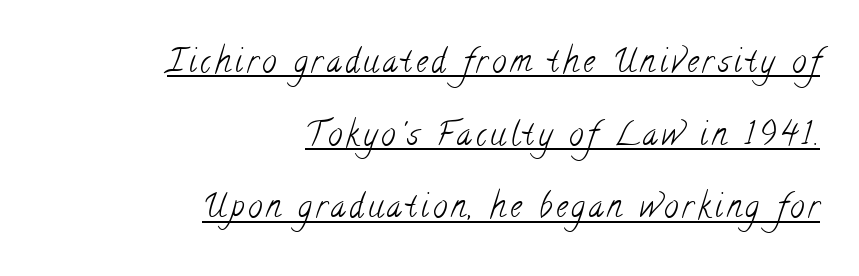
{"serif": "yes", "bold": "no", "weight": "light", "width": "condensed", "stroke_contrast": "low", "x_height": "small", "monospaced": "no", "underline": "yes", "align": "right", "line_spacing": "loose", "line_spacing_ratio": 2.27, "glyph_px": 32}
